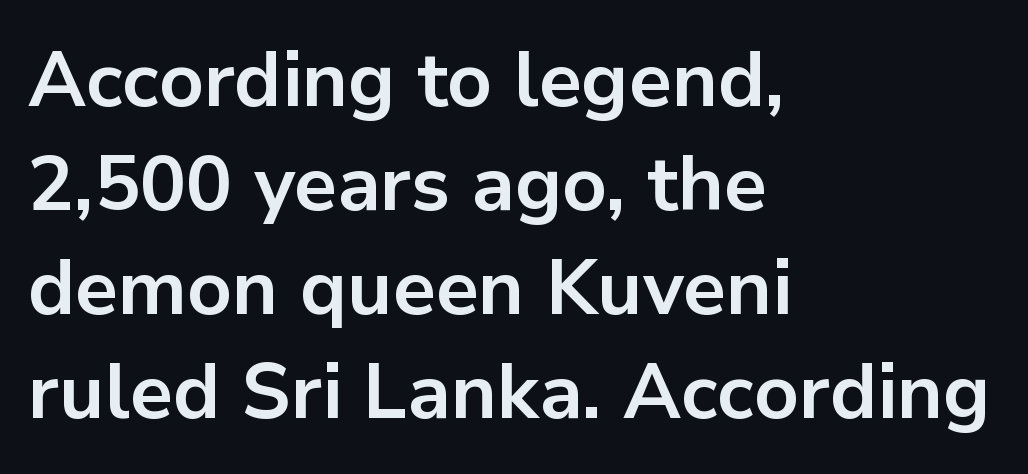
Q: Is the text bold? A: Yes.
Q: Is the text italic (slanted)? A: No, it is upright.
Q: Is the typeface a serif or a sans-serif typeface? A: Sans-serif.
Q: Is the text underlined? A: No.
Q: How is the paragraph aligned? A: Left-aligned.
Q: Is the spacing between letters normal or unusually wide? A: Normal.
Q: Is the spacing between lines tight, normal or loose? A: Normal.
Q: Width (condensed, normal, or wide)? A: Normal.
Q: Stroke contrast? A: Low.
Q: x-height? A: Medium.
Q: Monospaced? A: No.
